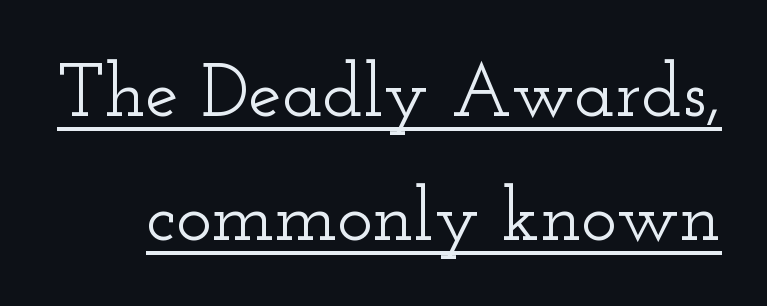
Q: Is the text italic (slanted)? A: No, it is upright.
Q: Is the typeface a serif or a sans-serif typeface? A: Serif.
Q: Is the text underlined? A: Yes.
Q: Is the spacing between letters normal or unusually wide? A: Normal.
Q: Is the spacing between lines tight, normal or loose? A: Normal.
Q: Width (condensed, normal, or wide)? A: Wide.
Q: Stroke contrast? A: Low.
Q: x-height? A: Small.
Q: Monospaced? A: No.
